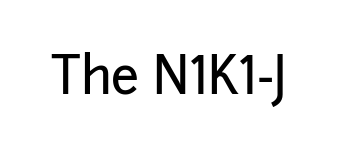
{"serif": "no", "italic": "no", "width": "normal", "stroke_contrast": "low", "x_height": "medium", "monospaced": "no", "underline": "no", "letter_spacing": "normal", "letter_spacing_em": 0.0, "glyph_px": 51}
